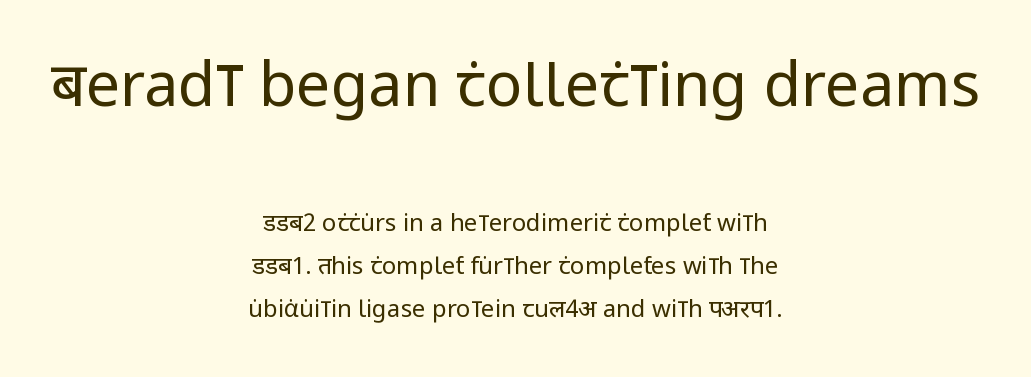
{"serif": "no", "italic": "no", "bold": "no", "weight": "regular", "width": "condensed", "stroke_contrast": "low", "x_height": "large", "monospaced": "no", "underline": "no", "align": "center", "line_spacing_ratio": 1.79, "letter_spacing": "normal", "letter_spacing_em": 0.0, "larger_block": "first", "size_ratio": 2.54, "glyph_px": 61}
